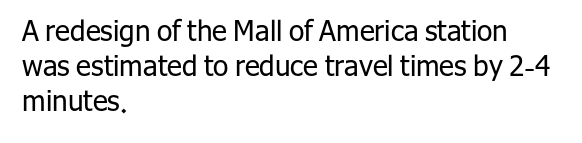
{"serif": "no", "italic": "no", "bold": "no", "weight": "regular", "width": "normal", "stroke_contrast": "low", "x_height": "medium", "monospaced": "no", "underline": "no", "align": "left", "line_spacing": "normal", "line_spacing_ratio": 1.25, "letter_spacing": "normal", "letter_spacing_em": 0.0, "glyph_px": 28}
